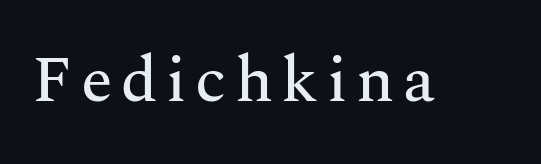
Q: Is the text italic (slanted)? A: No, it is upright.
Q: Is the typeface a serif or a sans-serif typeface? A: Serif.
Q: Is the text underlined? A: No.
Q: Width (condensed, normal, or wide)? A: Normal.
Q: Stroke contrast? A: Medium.
Q: x-height? A: Medium.
Q: Monospaced? A: No.
